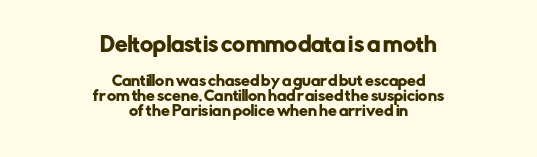
{"italic": "no", "underline": "no", "align": "center", "line_spacing": "tight", "line_spacing_ratio": 1.08, "letter_spacing": "normal", "letter_spacing_em": 0.0, "larger_block": "first", "size_ratio": 1.43, "glyph_px": 20}
